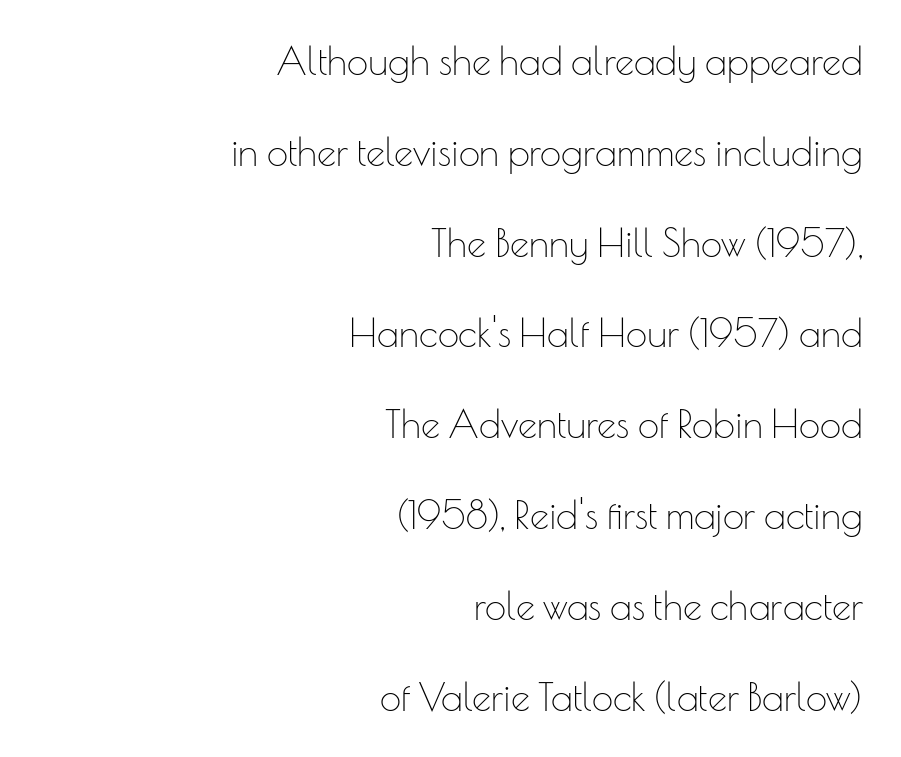
Q: Is the text bold? A: No.
Q: Is the text italic (slanted)? A: No, it is upright.
Q: Is the typeface a serif or a sans-serif typeface? A: Sans-serif.
Q: Is the text underlined? A: No.
Q: How is the paragraph aligned? A: Right-aligned.
Q: Is the spacing between letters normal or unusually wide? A: Normal.
Q: Is the spacing between lines tight, normal or loose? A: Loose.
Q: Width (condensed, normal, or wide)? A: Normal.
Q: Stroke contrast? A: Low.
Q: x-height? A: Small.
Q: Monospaced? A: No.
